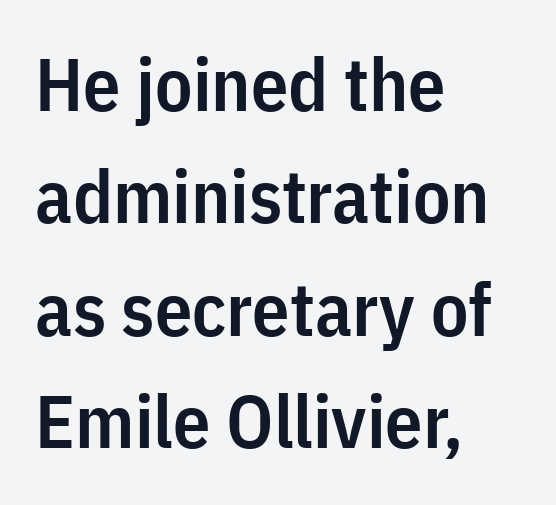
Q: Is the text bold? A: Semi-bold.
Q: Is the text italic (slanted)? A: No, it is upright.
Q: Is the typeface a serif or a sans-serif typeface? A: Sans-serif.
Q: Is the text underlined? A: No.
Q: How is the paragraph aligned? A: Left-aligned.
Q: Is the spacing between letters normal or unusually wide? A: Normal.
Q: Is the spacing between lines tight, normal or loose? A: Normal.
Q: Width (condensed, normal, or wide)? A: Condensed.
Q: Stroke contrast? A: Low.
Q: x-height? A: Medium.
Q: Monospaced? A: No.
